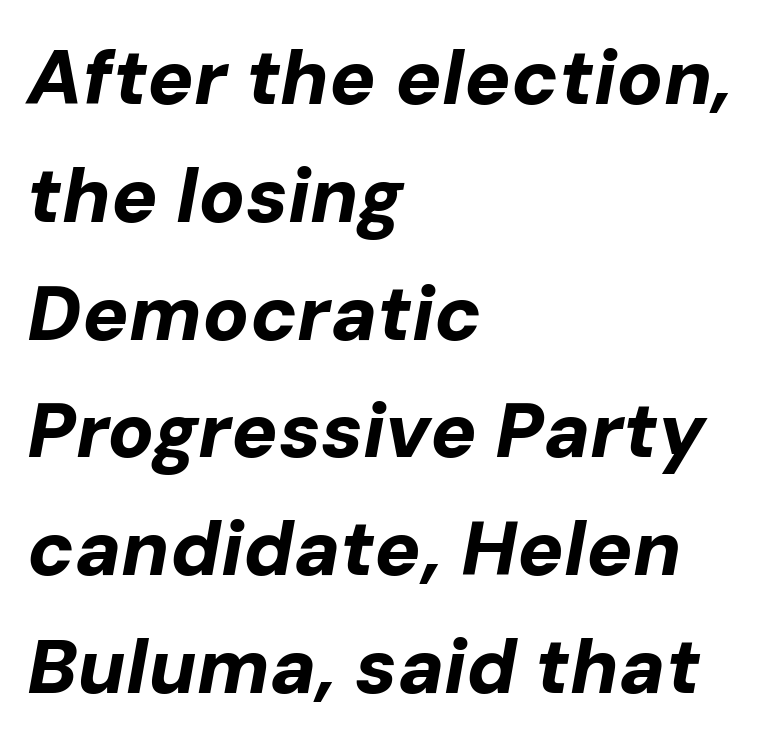
The image shows 77 px bold type, italic (leaning right); set left-aligned, normal line spacing (1.53x), normal letter spacing, not underlined; low stroke contrast and a medium x-height.
